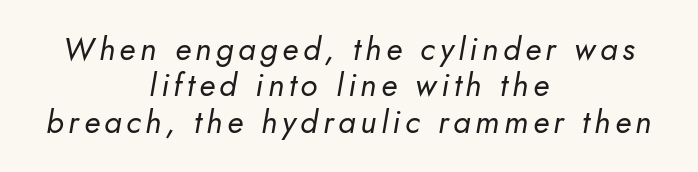
Horizontally, the lines are justified to the midpoint only. The passage shown leans; its letterforms are oblique. Students, observe: this is what under-led, compact text looks like. Each letter keeps its own natural width here, so spacing adapts to shape. The passage shown is not bold in any degree.
